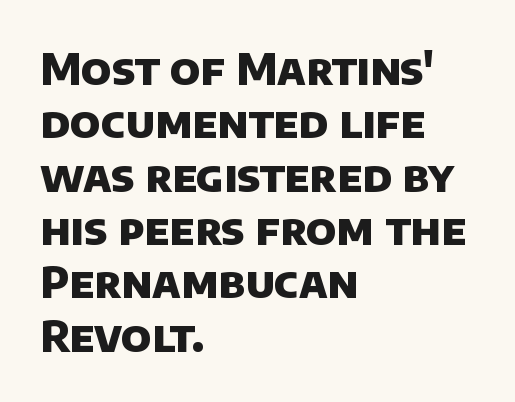
Weight: bold. Proportional: the letters do not fall into vertical columns. The string is rendered with underlining switched off. The passage shown is typeset with a sans-serif family. The compositor pushed each line to the left boundary.
